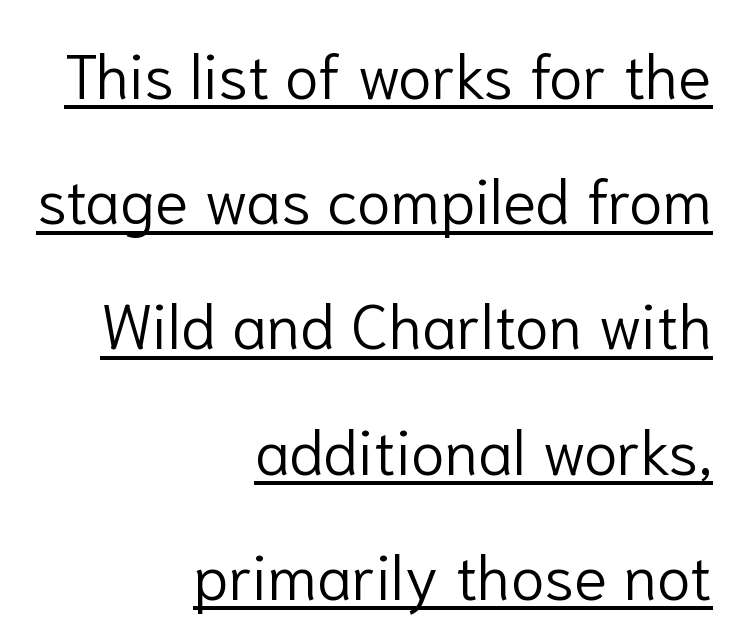
Each line ends at the same right margin while the left side varies. Vertical stems look standard width or narrower in stroke. Nobody touched the tracking dial on this one. A baseline rule has been typeset under these characters. Type style note: lacks serifs. Do the letters lean? They stand straight.
